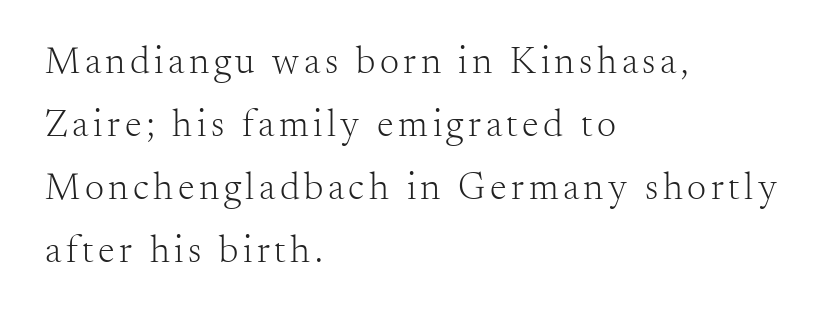
The image shows 38 px light serif type, upright; set left-aligned, normal line spacing (1.66x), not underlined; medium stroke contrast and a small x-height.
